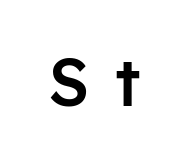
The image shows 66 px semibold sans-serif type, upright; set unusually wide letter spacing (+0.39 em), not underlined; low stroke contrast and a medium x-height.
